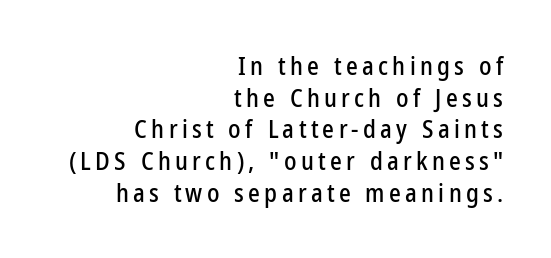
The image shows 25 px text type, upright; set right-aligned, normal line spacing (1.27x), not underlined.
